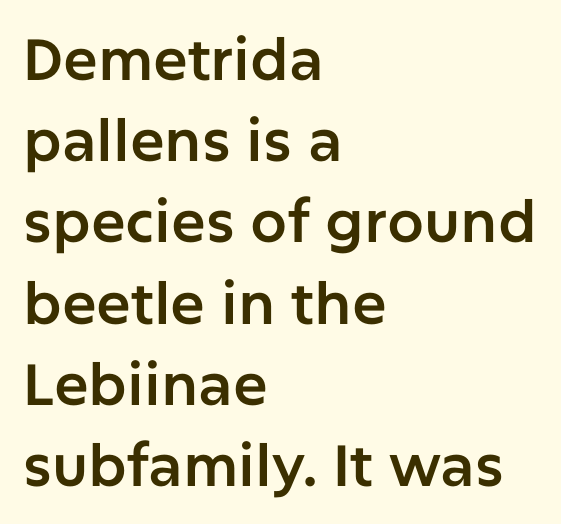
Q: Is the text italic (slanted)? A: No, it is upright.
Q: Is the typeface a serif or a sans-serif typeface? A: Sans-serif.
Q: Is the text underlined? A: No.
Q: How is the paragraph aligned? A: Left-aligned.
Q: Is the spacing between letters normal or unusually wide? A: Normal.
Q: Is the spacing between lines tight, normal or loose? A: Normal.
Q: Width (condensed, normal, or wide)? A: Normal.
Q: Stroke contrast? A: Low.
Q: x-height? A: Medium.
Q: Monospaced? A: No.
